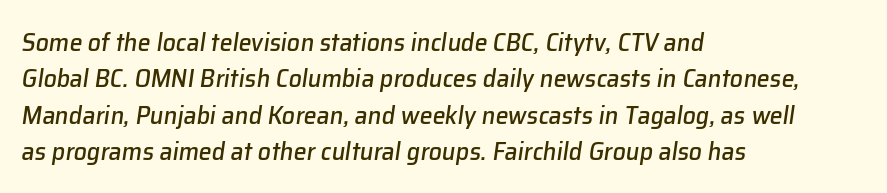
The image shows 26 px text type, italic (leaning right); set left-aligned, normal line spacing (1.4x), normal letter spacing, not underlined.
